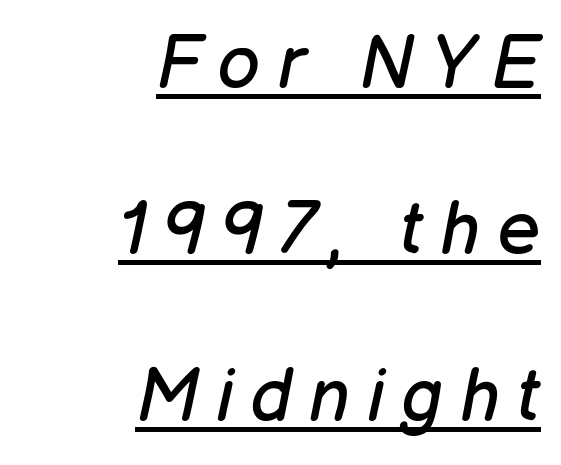
Q: Is the text bold? A: No.
Q: Is the text italic (slanted)? A: Yes, it leans right by about 12 degrees.
Q: Is the text underlined? A: Yes.
Q: How is the paragraph aligned? A: Right-aligned.
Q: Is the spacing between letters normal or unusually wide? A: Unusually wide.
Q: Is the spacing between lines tight, normal or loose? A: Loose.
Q: Width (condensed, normal, or wide)? A: Normal.
Q: Stroke contrast? A: Low.
Q: x-height? A: Medium.
Q: Monospaced? A: No.
